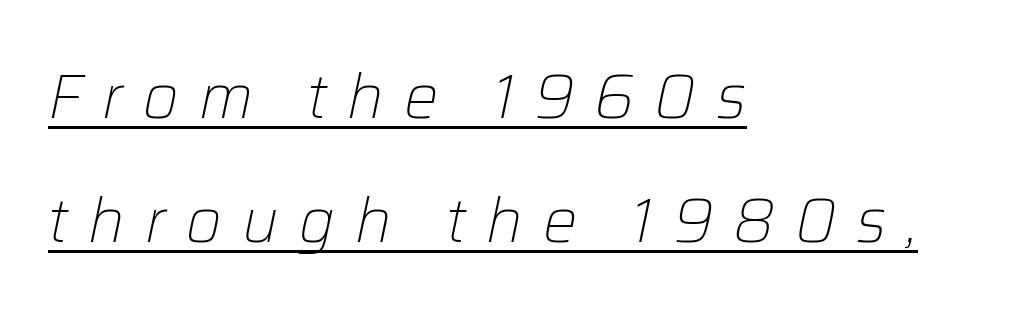
{"italic": "yes", "lean": "right", "slant_degrees": 12, "bold": "no", "weight": "light", "width": "normal", "stroke_contrast": "low", "x_height": "medium", "monospaced": "no", "underline": "yes", "align": "left", "line_spacing": "loose", "line_spacing_ratio": 2.03, "letter_spacing": "wide", "letter_spacing_em": 0.33, "glyph_px": 61}
